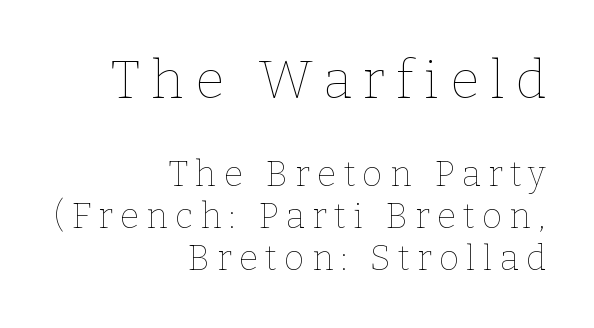
{"italic": "no", "bold": "no", "weight": "thin", "width": "normal", "stroke_contrast": "low", "x_height": "medium", "monospaced": "no", "underline": "no", "align": "right", "line_spacing_ratio": 1.19, "letter_spacing": "wide", "letter_spacing_em": 0.21, "larger_block": "first", "size_ratio": 1.51, "glyph_px": 53}
